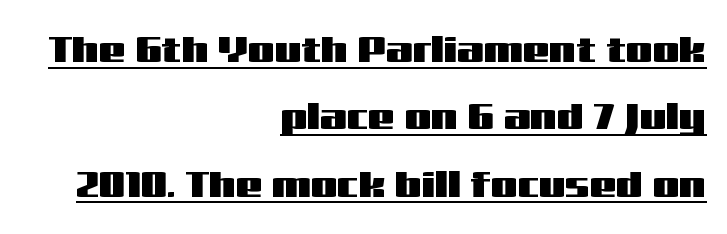
Q: Is the text italic (slanted)? A: No, it is upright.
Q: Is the typeface a serif or a sans-serif typeface? A: Sans-serif.
Q: Is the text underlined? A: Yes.
Q: How is the paragraph aligned? A: Right-aligned.
Q: Is the spacing between letters normal or unusually wide? A: Normal.
Q: Width (condensed, normal, or wide)? A: Wide.
Q: Stroke contrast? A: Medium.
Q: x-height? A: Medium.
Q: Monospaced? A: No.
